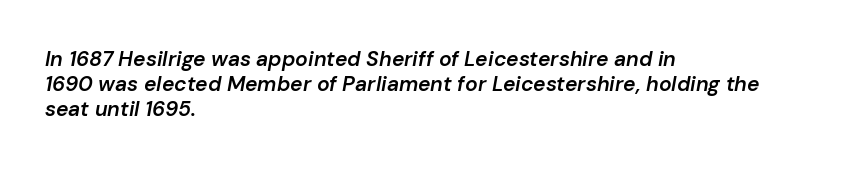
The image shows 21 px text type, italic (leaning right); set left-aligned, line spacing 1.2x, normal letter spacing, not underlined.
